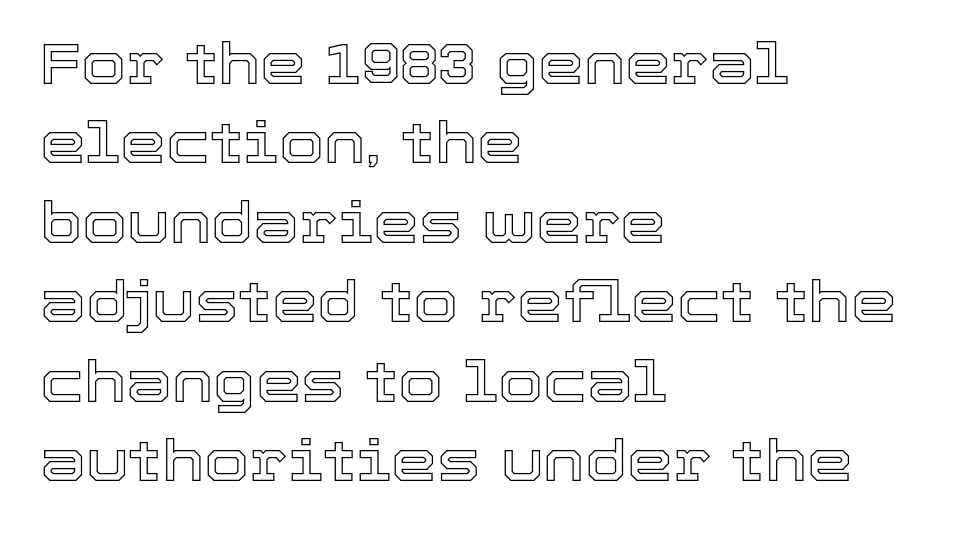
The image shows 58 px text type, upright; set left-aligned, normal line spacing (1.37x), normal letter spacing, not underlined; a medium x-height.
